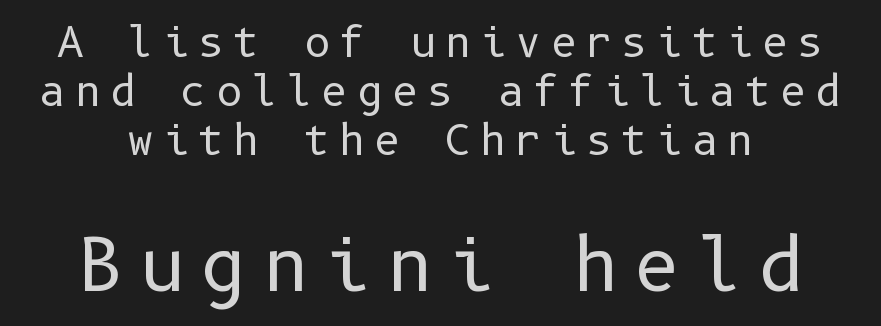
No letter is thick-stroked: the sample isn't bold. The block sitting lower on the canvas is the one with enlarged characters. A clean baseline with only descenders dipping below it. The specimen reads as upright at a glance. The text was rendered using a sans face with plain stroke endings.
